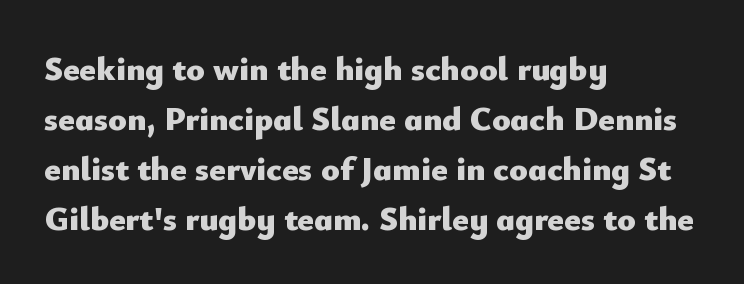
This is sans-serif lettering, the kind often seen on screens and signage. The text block is weighted toward the left margin, trailing off unevenly rightward. The line-height multiplier appears to be the usual default. A full-strength bold gives these letters their thick strokes. The lettering stays uniformly vertical, giving the passage a roman look. A clean baseline with only descenders dipping below it.
